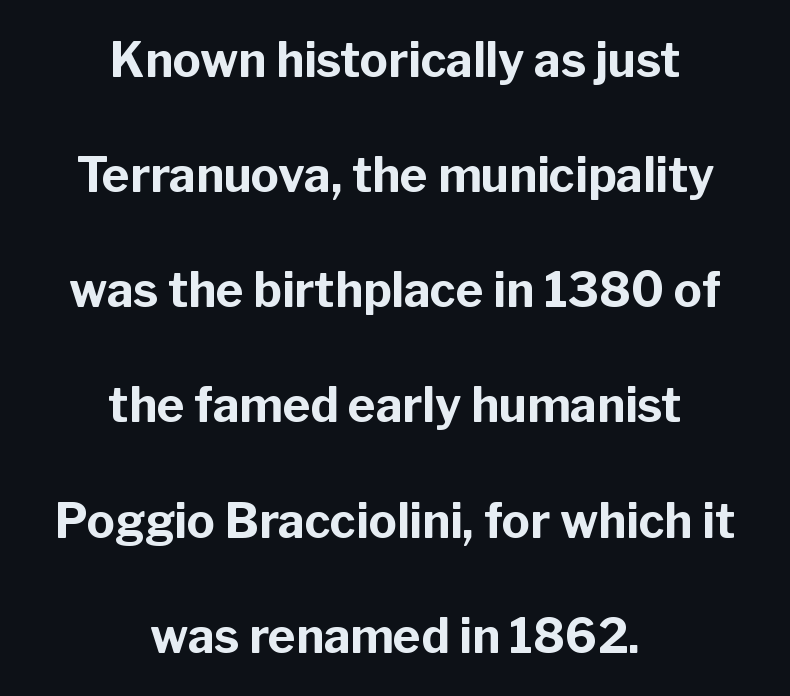
Q: Is the text bold? A: Yes.
Q: Is the text italic (slanted)? A: No, it is upright.
Q: Is the typeface a serif or a sans-serif typeface? A: Sans-serif.
Q: Is the text underlined? A: No.
Q: How is the paragraph aligned? A: Centered.
Q: Is the spacing between letters normal or unusually wide? A: Normal.
Q: Is the spacing between lines tight, normal or loose? A: Loose.
Q: Width (condensed, normal, or wide)? A: Normal.
Q: Stroke contrast? A: Low.
Q: x-height? A: Medium.
Q: Monospaced? A: No.
